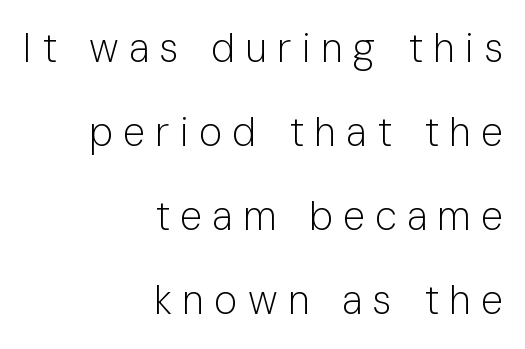
{"serif": "no", "italic": "no", "bold": "no", "weight": "light", "width": "normal", "stroke_contrast": "low", "x_height": "medium", "monospaced": "no", "underline": "no", "align": "right", "line_spacing": "loose", "line_spacing_ratio": 2.1, "letter_spacing": "wide", "letter_spacing_em": 0.26, "glyph_px": 40}
